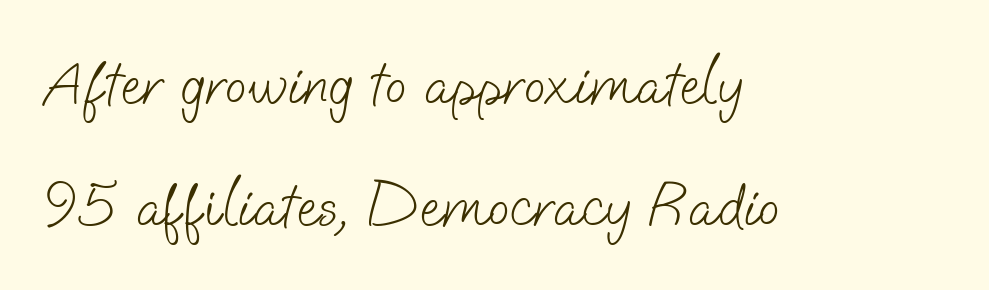
The image shows 63 px light sans-serif type; set left-aligned, loose line spacing (1.93x), normal letter spacing, not underlined; low stroke contrast and a small x-height.
